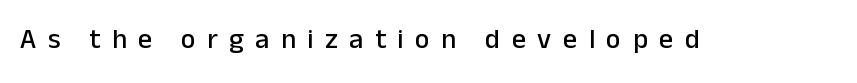
Serifs: no, the terminals of the letterforms are clean. Character widths vary here, with narrow letters taking less room than wide ones. This sample uses expanded letter spacing, leaving extra air between glyphs. Each row of text sits above clean, open space.
